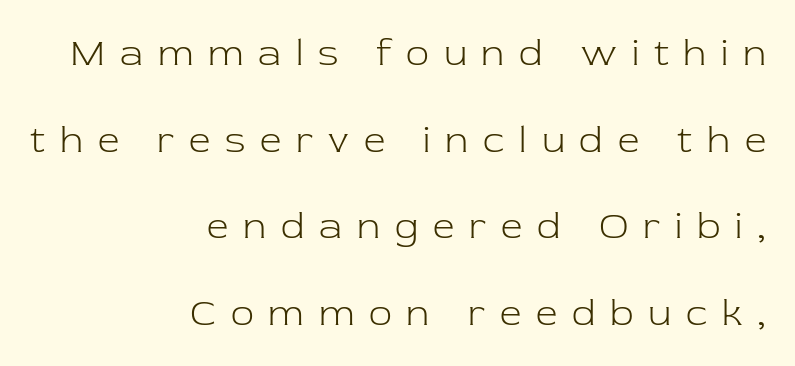
The image shows 38 px light serif type, upright; set right-aligned, loose line spacing (2.28x), unusually wide letter spacing (+0.39 em), not underlined; low stroke contrast and a medium x-height.
